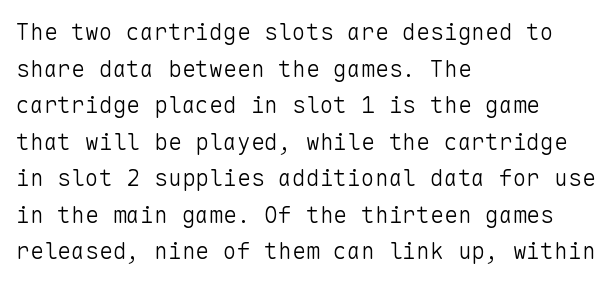
{"italic": "no", "bold": "no", "underline": "no", "align": "left", "line_spacing": "normal", "line_spacing_ratio": 1.59, "letter_spacing": "normal", "letter_spacing_em": 0.0, "glyph_px": 23}
